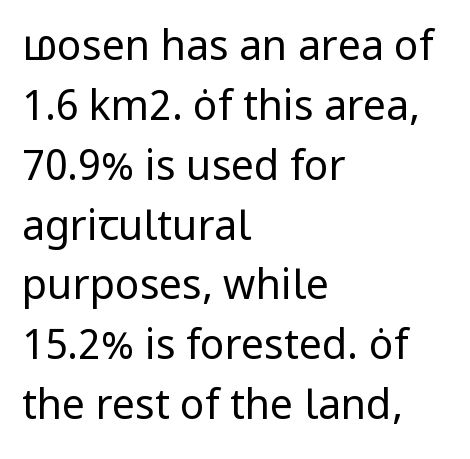
{"serif": "no", "italic": "no", "bold": "no", "weight": "regular", "width": "normal", "stroke_contrast": "low", "x_height": "medium", "monospaced": "no", "underline": "no", "align": "left", "line_spacing": "normal", "line_spacing_ratio": 1.46, "letter_spacing": "normal", "letter_spacing_em": 0.0, "glyph_px": 41}
